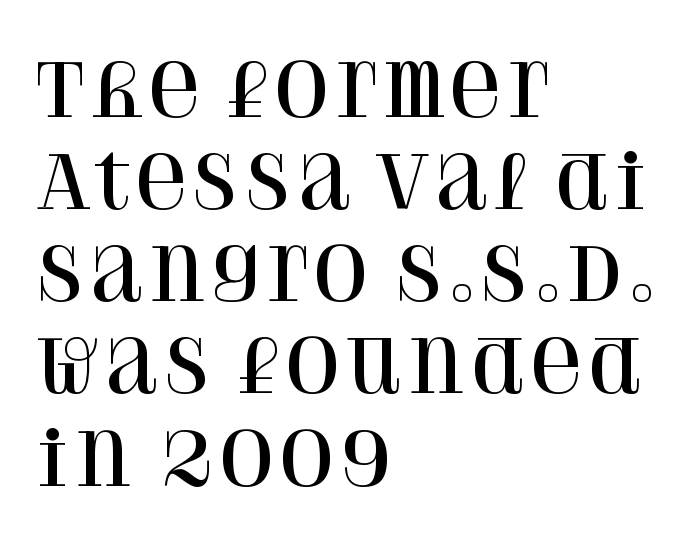
Q: Is the text italic (slanted)? A: No, it is upright.
Q: Is the typeface a serif or a sans-serif typeface? A: Serif.
Q: Is the text underlined? A: No.
Q: How is the paragraph aligned? A: Left-aligned.
Q: Is the spacing between letters normal or unusually wide? A: Normal.
Q: Is the spacing between lines tight, normal or loose? A: Normal.
Q: Width (condensed, normal, or wide)? A: Normal.
Q: Stroke contrast? A: High.
Q: x-height? A: Large.
Q: Monospaced? A: No.
